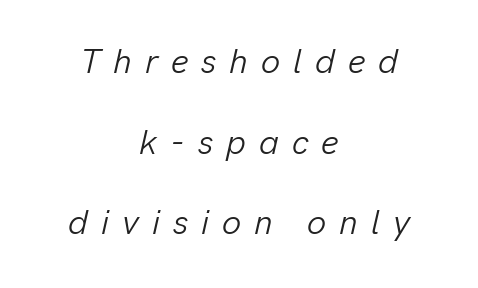
It's the slanting kind of type. In CSS terms this would be text-align: center. The rendering inserts visible extra space after every character. Proportional: the letters do not fall into vertical columns.
